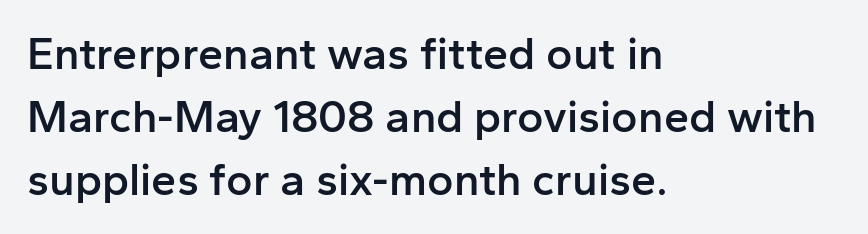
The rendering anchors every line to the left-hand side. Strokes here are thickened, but only to semibold level. Letterform terminals end flat and unadorned throughout the passage. Line spacing here is normal. Honestly, there is no underline to notice here at all.
